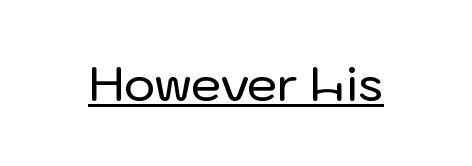
Q: Is the text italic (slanted)? A: No, it is upright.
Q: Is the typeface a serif or a sans-serif typeface? A: Sans-serif.
Q: Is the text underlined? A: Yes.
Q: Is the spacing between letters normal or unusually wide? A: Normal.
Q: Width (condensed, normal, or wide)? A: Normal.
Q: Stroke contrast? A: Low.
Q: x-height? A: Medium.
Q: Monospaced? A: No.
